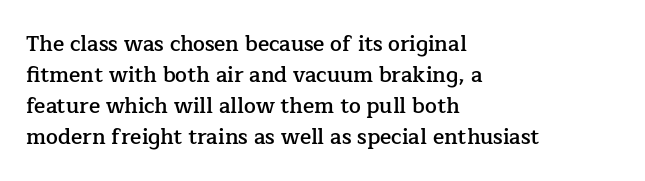
The image shows 21 px text type, upright; set left-aligned, normal line spacing (1.47x), normal letter spacing, not underlined.
